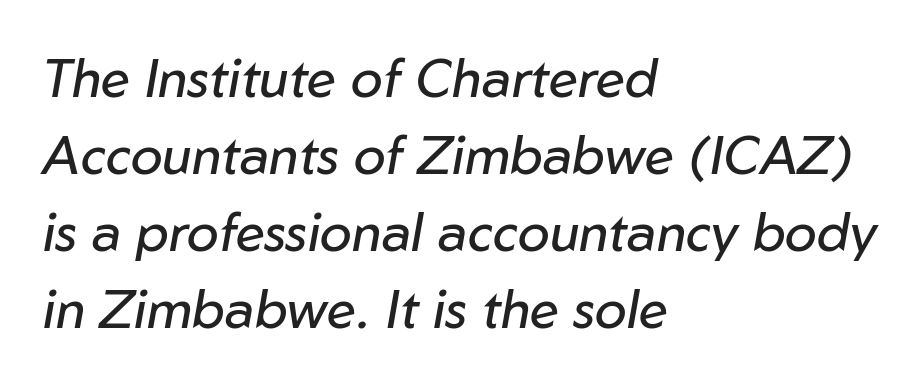
Q: Is the text bold? A: No.
Q: Is the text italic (slanted)? A: Yes, it leans right by about 10 degrees.
Q: Is the text underlined? A: No.
Q: How is the paragraph aligned? A: Left-aligned.
Q: Is the spacing between letters normal or unusually wide? A: Normal.
Q: Is the spacing between lines tight, normal or loose? A: Normal.
Q: Width (condensed, normal, or wide)? A: Normal.
Q: Stroke contrast? A: Low.
Q: x-height? A: Medium.
Q: Monospaced? A: No.
